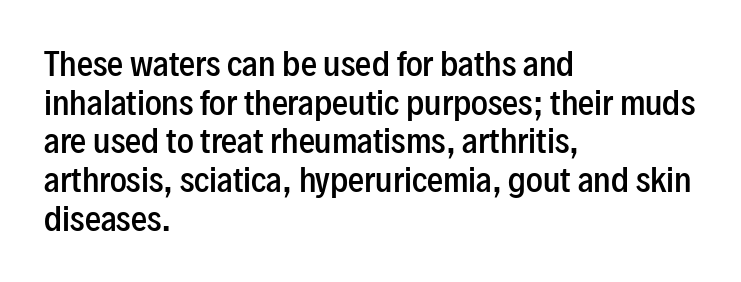
{"serif": "no", "italic": "no", "bold": "semi", "weight": "semibold", "width": "condensed", "stroke_contrast": "low", "x_height": "medium", "monospaced": "no", "underline": "no", "align": "left", "line_spacing_ratio": 1.21, "letter_spacing": "normal", "letter_spacing_em": 0.0, "glyph_px": 32}
